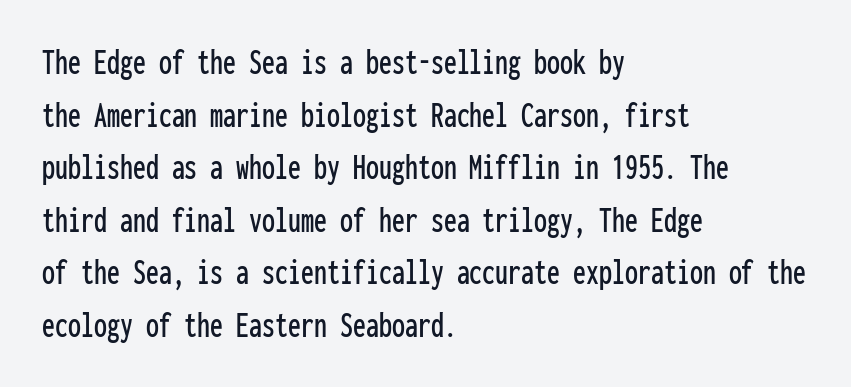
{"serif": "no", "italic": "no", "width": "condensed", "stroke_contrast": "low", "x_height": "medium", "monospaced": "yes", "underline": "no", "align": "left", "line_spacing": "normal", "line_spacing_ratio": 1.42, "letter_spacing": "normal", "letter_spacing_em": 0.0, "glyph_px": 37}
